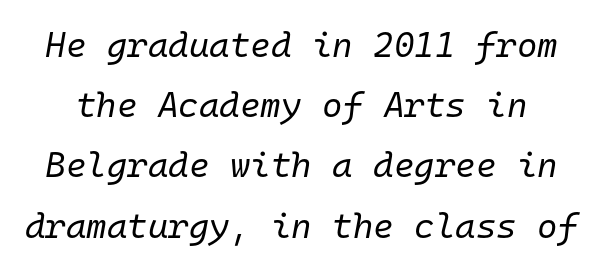
The image shows 35 px regular-weight type, italic (leaning right), monospaced; set line spacing 1.72x, normal letter spacing, not underlined; low stroke contrast and a medium x-height.
